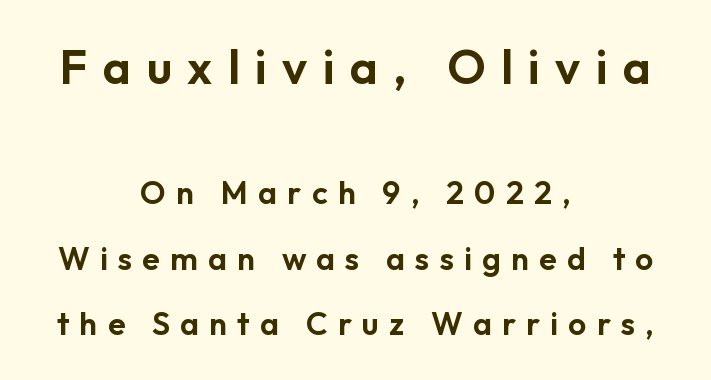
Q: Is the text italic (slanted)? A: No, it is upright.
Q: Is the typeface a serif or a sans-serif typeface? A: Sans-serif.
Q: Is the text underlined? A: No.
Q: How is the paragraph aligned? A: Centered.
Q: Is the spacing between letters normal or unusually wide? A: Unusually wide.
Q: Is the spacing between lines tight, normal or loose? A: Loose.
Q: Which block of text is set in a larger size, the first (top) or the second (bottom)? A: The first (top) one.
Q: Width (condensed, normal, or wide)? A: Normal.
Q: Stroke contrast? A: Low.
Q: x-height? A: Medium.
Q: Monospaced? A: No.
